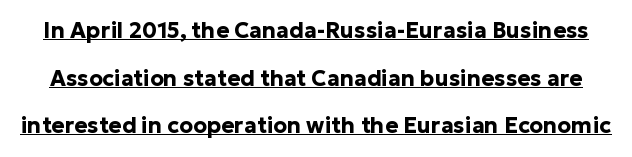
The image shows 22 px bold type, upright; set loose line spacing (2.17x), normal letter spacing, underlined.
